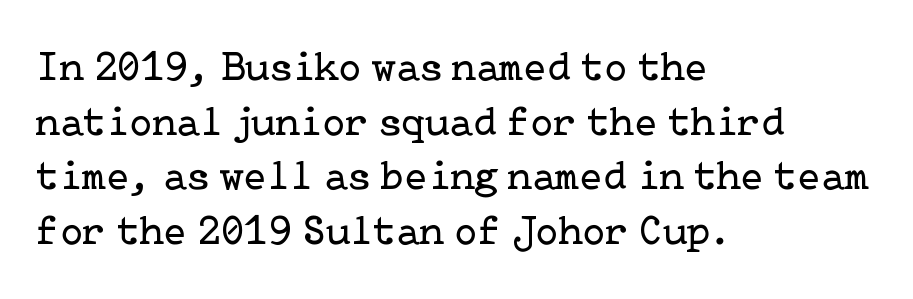
Caption: multi-line text, flush left, ragged right. Stroke terminals: seriffed. Honestly, the row spacing looks completely unremarkable. Vertical stems look standard width or narrower in stroke. Clear beneath every line of the passage. Posture: upright roman.
